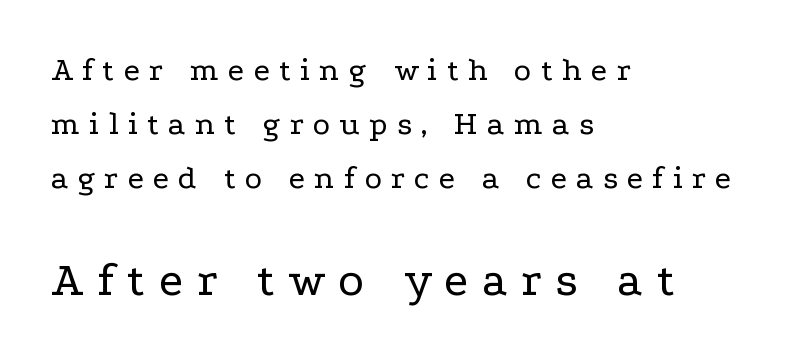
The face used here is proportionally spaced, like ordinary book or web type. The zone under the glyphs is completely vacant. The letters stand upright; this is a roman face. Is the stroke heavy? The answer is a plain regular-or-lighter. Look at the bottom of the vertical strokes: they flare into serifs here.
